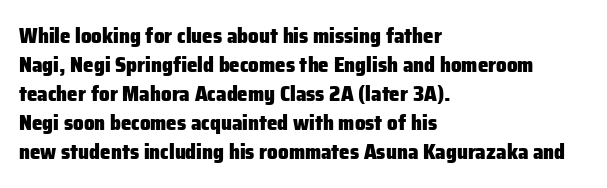
Q: Is the text bold? A: Yes.
Q: Is the text italic (slanted)? A: No, it is upright.
Q: Is the text underlined? A: No.
Q: How is the paragraph aligned? A: Left-aligned.
Q: Is the spacing between letters normal or unusually wide? A: Normal.
Q: Is the spacing between lines tight, normal or loose? A: Normal.
